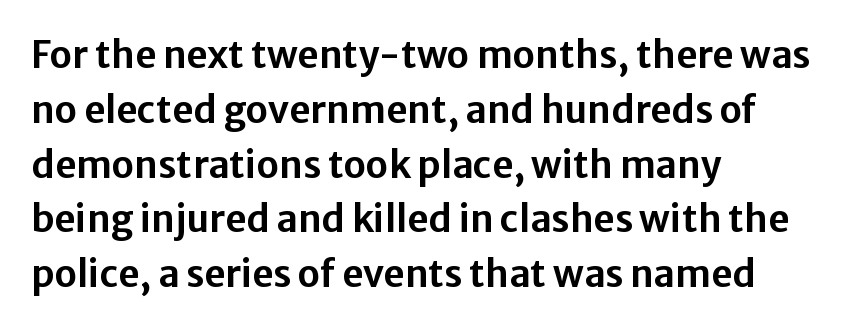
Q: Is the text italic (slanted)? A: No, it is upright.
Q: Is the typeface a serif or a sans-serif typeface? A: Sans-serif.
Q: Is the text underlined? A: No.
Q: How is the paragraph aligned? A: Left-aligned.
Q: Is the spacing between letters normal or unusually wide? A: Normal.
Q: Is the spacing between lines tight, normal or loose? A: Normal.
Q: Width (condensed, normal, or wide)? A: Normal.
Q: Stroke contrast? A: Low.
Q: x-height? A: Medium.
Q: Monospaced? A: No.
